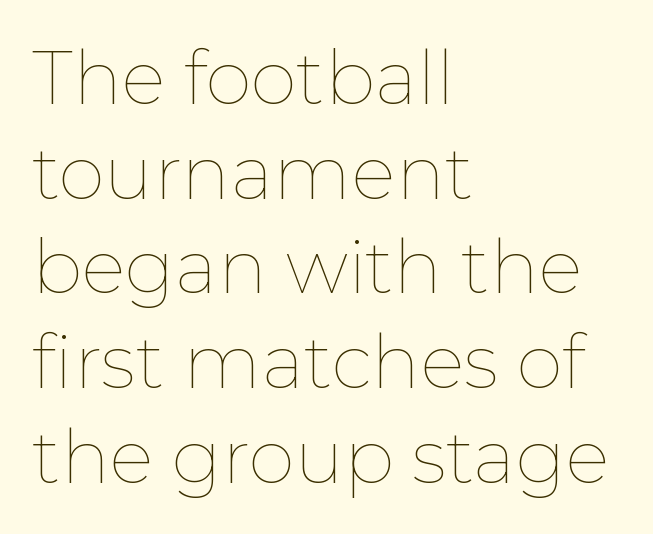
{"italic": "no", "bold": "no", "weight": "thin", "width": "normal", "stroke_contrast": "low", "x_height": "medium", "monospaced": "no", "underline": "no", "align": "left", "line_spacing": "normal", "line_spacing_ratio": 1.28, "letter_spacing": "normal", "letter_spacing_em": 0.0, "glyph_px": 74}
